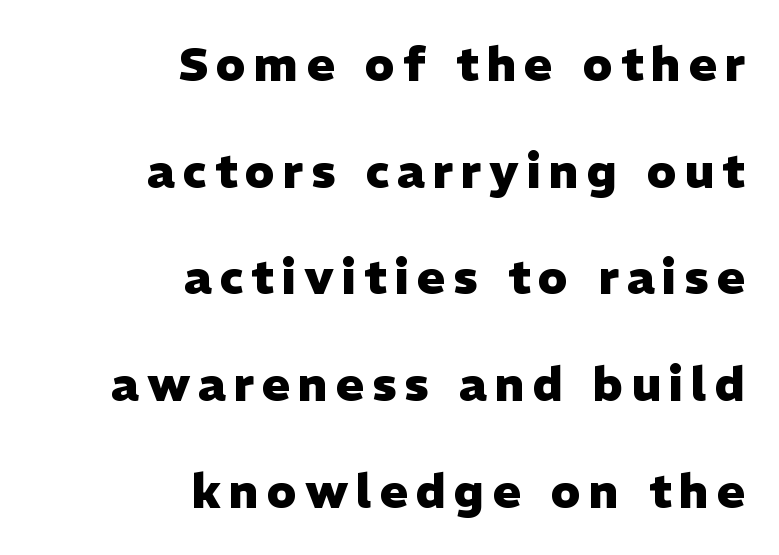
The typography opts for an upright posture over an oblique one. Students, observe: this is what heavily led, spacious text looks like. Spacing verdict: proportional, widths tailored to each character. Check where the strokes stop: nothing finishes them off — pure sans. The lines are quadded right. Clear beneath every line of the passage.
